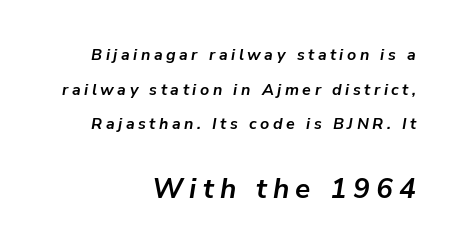
Q: Is the text bold? A: Yes.
Q: Is the text italic (slanted)? A: Yes, it leans right by about 9 degrees.
Q: Is the text underlined? A: No.
Q: How is the paragraph aligned? A: Right-aligned.
Q: Is the spacing between letters normal or unusually wide? A: Unusually wide.
Q: Is the spacing between lines tight, normal or loose? A: Loose.
Q: Which block of text is set in a larger size, the first (top) or the second (bottom)? A: The second (bottom) one.
Q: Width (condensed, normal, or wide)? A: Normal.
Q: Stroke contrast? A: Low.
Q: x-height? A: Medium.
Q: Monospaced? A: No.
